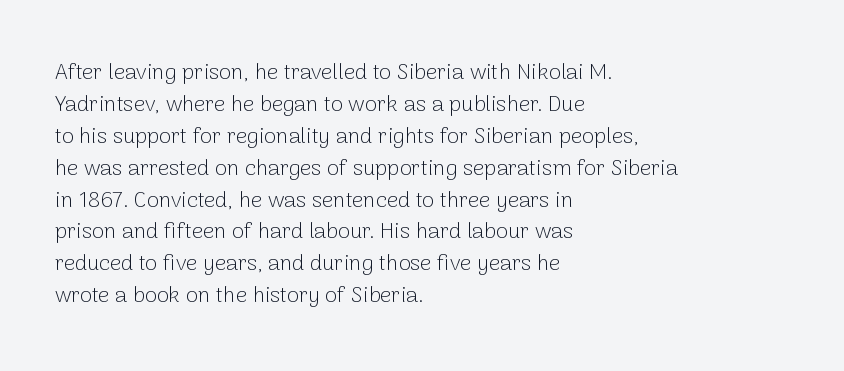
{"italic": "no", "bold": "no", "underline": "no", "align": "left", "line_spacing": "normal", "line_spacing_ratio": 1.45, "letter_spacing": "normal", "letter_spacing_em": 0.0, "glyph_px": 22}
